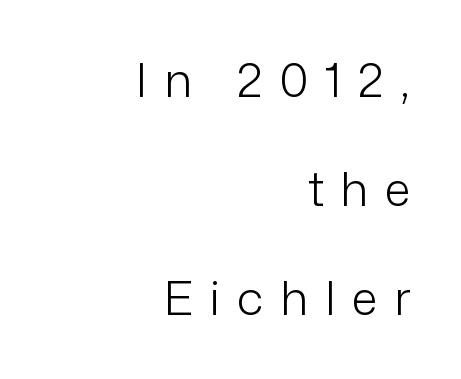
The image shows 47 px light sans-serif type, upright; set right-aligned, loose line spacing (2.32x), unusually wide letter spacing (+0.36 em), not underlined; low stroke contrast and a medium x-height.
